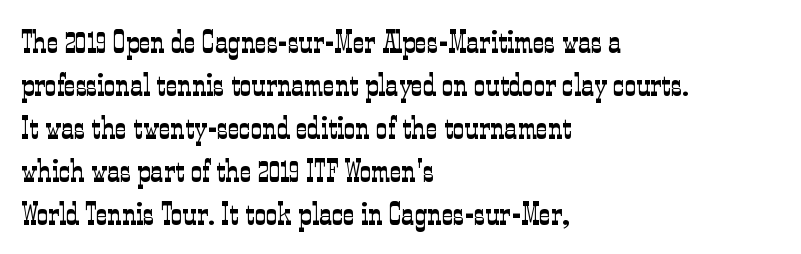
This sample uses plain, unmodified letter spacing. The letters look calm and open, with moderate or lighter stems. A serif font was chosen for this passage. Is this a fixed-width face? No — the glyphs have proportional, varying widths. Notice how the passage keeps a crisp vertical edge on the left only.
